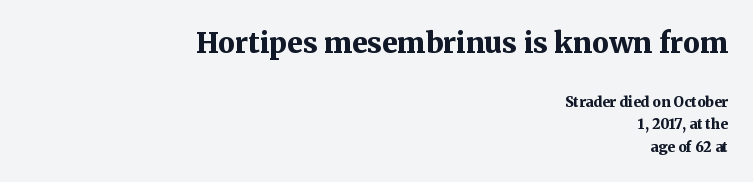
Q: Is the text bold? A: Yes.
Q: Is the text italic (slanted)? A: No, it is upright.
Q: Is the typeface a serif or a sans-serif typeface? A: Serif.
Q: Is the text underlined? A: No.
Q: How is the paragraph aligned? A: Right-aligned.
Q: Is the spacing between letters normal or unusually wide? A: Normal.
Q: Is the spacing between lines tight, normal or loose? A: Normal.
Q: Which block of text is set in a larger size, the first (top) or the second (bottom)? A: The first (top) one.
Q: Width (condensed, normal, or wide)? A: Normal.
Q: Stroke contrast? A: Medium.
Q: x-height? A: Medium.
Q: Monospaced? A: No.
